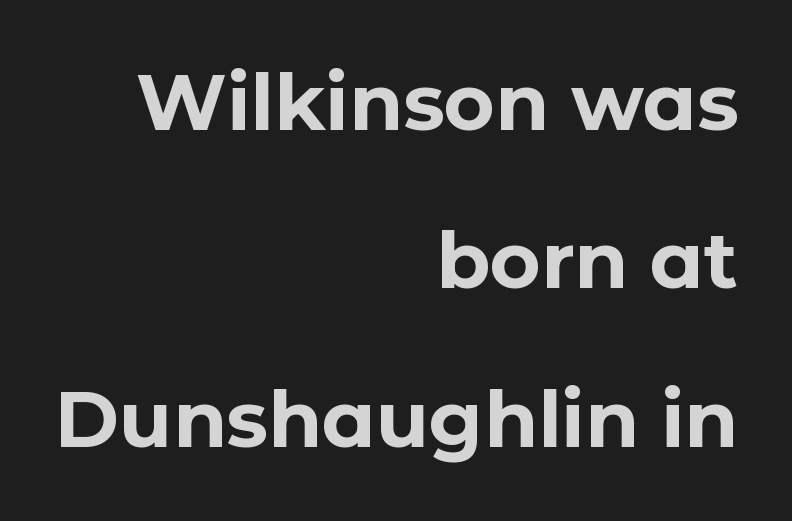
Q: Is the text bold? A: Yes.
Q: Is the text italic (slanted)? A: No, it is upright.
Q: Is the typeface a serif or a sans-serif typeface? A: Sans-serif.
Q: Is the text underlined? A: No.
Q: How is the paragraph aligned? A: Right-aligned.
Q: Is the spacing between letters normal or unusually wide? A: Normal.
Q: Is the spacing between lines tight, normal or loose? A: Loose.
Q: Width (condensed, normal, or wide)? A: Normal.
Q: Stroke contrast? A: Low.
Q: x-height? A: Medium.
Q: Monospaced? A: No.
